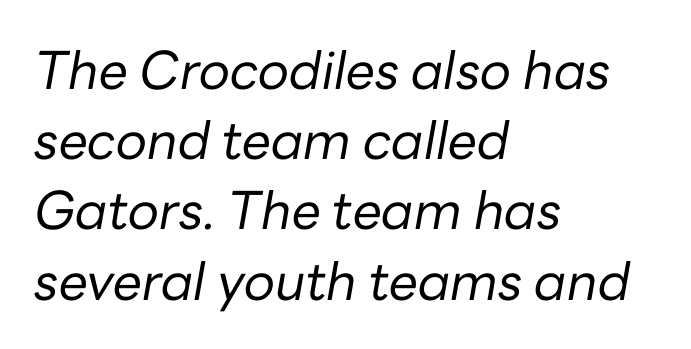
Q: Is the text bold? A: No.
Q: Is the text italic (slanted)? A: Yes, it leans right by about 10 degrees.
Q: Is the text underlined? A: No.
Q: How is the paragraph aligned? A: Left-aligned.
Q: Is the spacing between letters normal or unusually wide? A: Normal.
Q: Is the spacing between lines tight, normal or loose? A: Normal.
Q: Width (condensed, normal, or wide)? A: Normal.
Q: Stroke contrast? A: Low.
Q: x-height? A: Medium.
Q: Monospaced? A: No.
